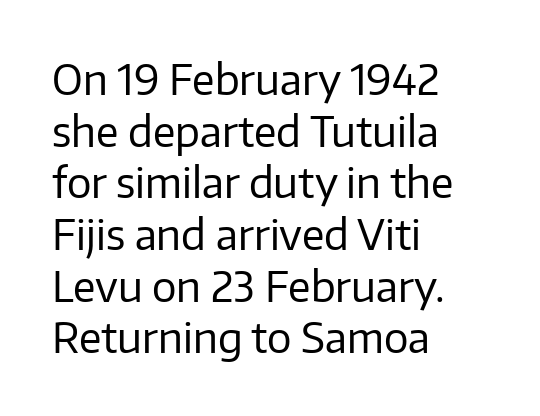
{"serif": "no", "italic": "no", "bold": "no", "weight": "regular", "width": "normal", "stroke_contrast": "low", "x_height": "medium", "monospaced": "no", "underline": "no", "align": "left", "line_spacing": "normal", "line_spacing_ratio": 1.26, "letter_spacing": "normal", "letter_spacing_em": 0.0, "glyph_px": 41}
